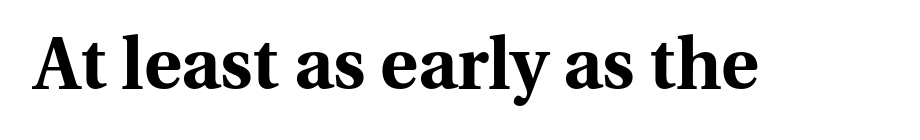
{"serif": "yes", "italic": "no", "bold": "yes", "weight": "bold", "width": "normal", "stroke_contrast": "medium", "x_height": "medium", "monospaced": "no", "underline": "no", "letter_spacing": "normal", "letter_spacing_em": 0.0, "glyph_px": 72}
